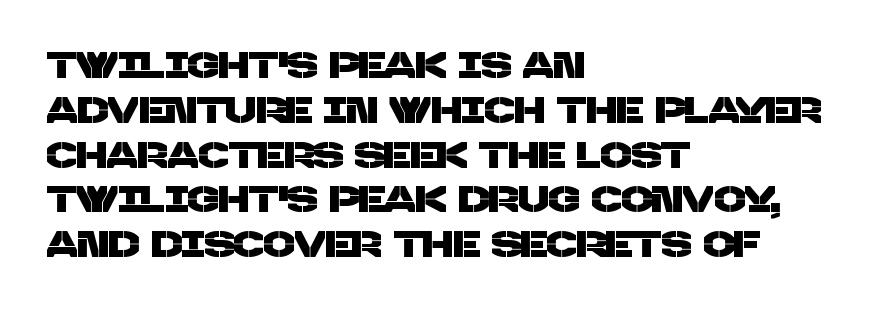
The image shows 37 px sans-serif type; set left-aligned, line spacing 1.21x, normal letter spacing, not underlined; low stroke contrast and a large x-height.
